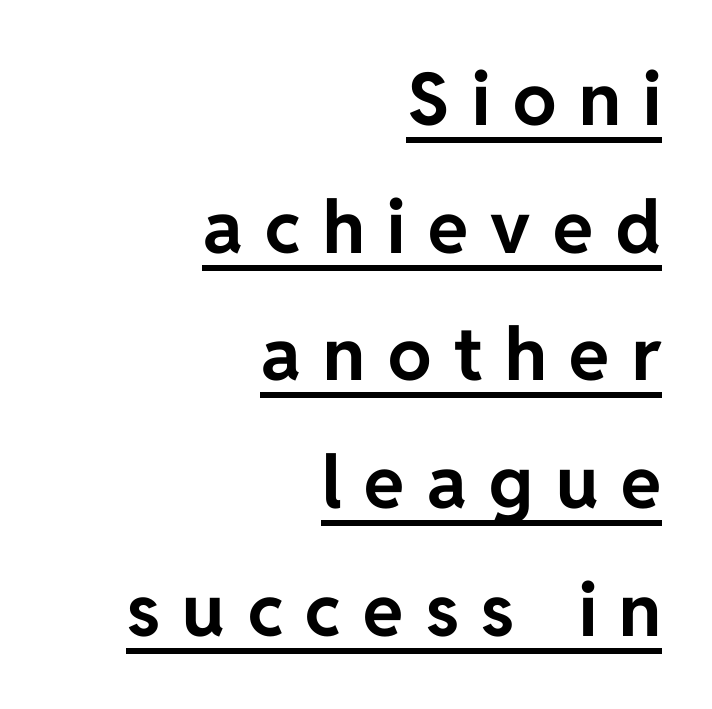
The rendering uses natural spacing where letterforms have individual widths. These lines stack with their right ends in a neat column. Chunky letters — that's bold for sure. Posture: upright roman.
